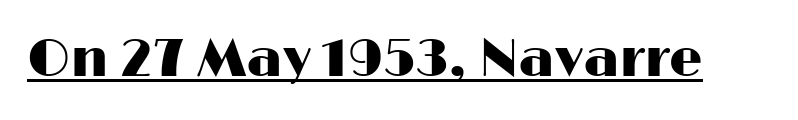
The image shows 53 px wide sans-serif type, upright; set normal letter spacing, underlined; high stroke contrast and a medium x-height.
